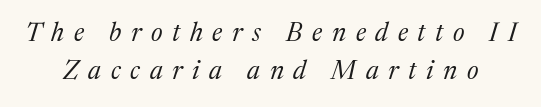
{"italic": "yes", "lean": "right", "slant_degrees": 17, "bold": "no", "underline": "no", "line_spacing": "normal", "line_spacing_ratio": 1.46, "letter_spacing": "wide", "letter_spacing_em": 0.37, "glyph_px": 26}
